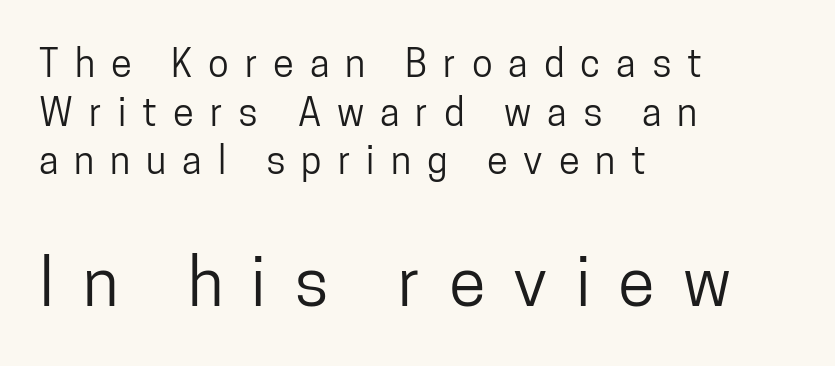
When letters stand straight like this, we call the style roman or upright. Decoration check: the copy has no underline. Tracking value appears strongly positive — letters spread wide. Grotesque or geometric, the face here clearly has no serifs. All the whitespace from short lines collects on the right.
